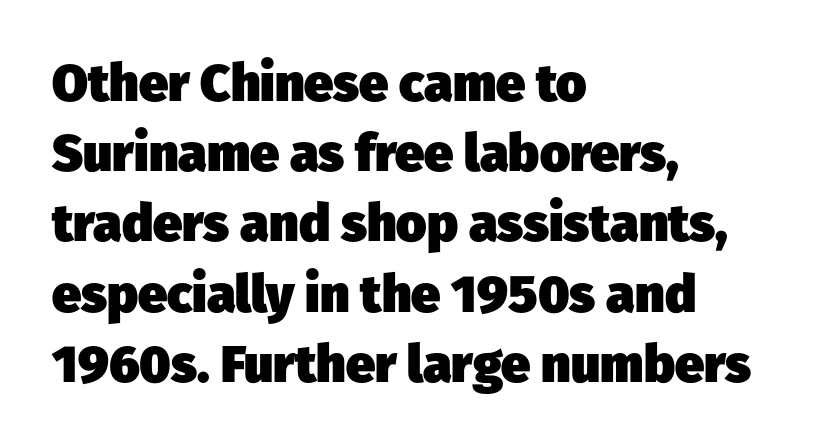
Spacing verdict: proportional, widths tailored to each character. Visually the block forms a straight wall on the left and a jagged coastline on the right. Letter spacing: default. Serifs: no, the terminals of the letterforms are clean. Bold? Absolutely — the strokes are thick and heavy.
